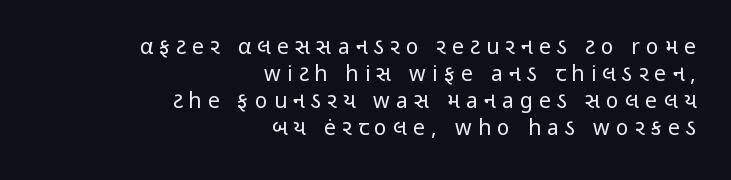
Q: Is the text bold? A: No.
Q: Is the text italic (slanted)? A: No, it is upright.
Q: Is the text underlined? A: No.
Q: How is the paragraph aligned? A: Right-aligned.
Q: Is the spacing between letters normal or unusually wide? A: Unusually wide.
Q: Is the spacing between lines tight, normal or loose? A: Normal.
